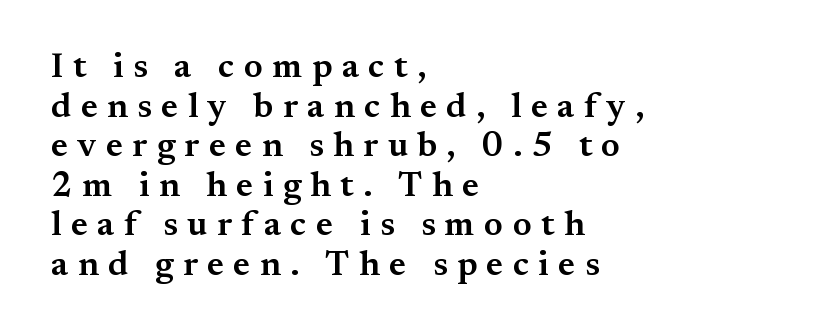
Q: Is the text bold? A: Semi-bold.
Q: Is the text italic (slanted)? A: No, it is upright.
Q: Is the typeface a serif or a sans-serif typeface? A: Serif.
Q: Is the text underlined? A: No.
Q: How is the paragraph aligned? A: Left-aligned.
Q: Is the spacing between letters normal or unusually wide? A: Unusually wide.
Q: Is the spacing between lines tight, normal or loose? A: Tight.
Q: Width (condensed, normal, or wide)? A: Normal.
Q: Stroke contrast? A: Medium.
Q: x-height? A: Small.
Q: Monospaced? A: No.
